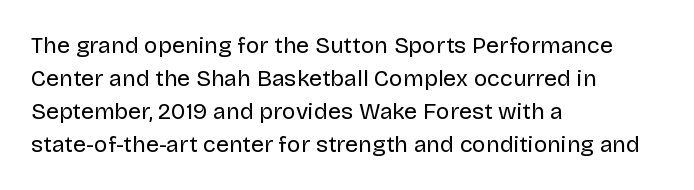
{"italic": "no", "bold": "no", "underline": "no", "align": "left", "line_spacing": "normal", "line_spacing_ratio": 1.43, "letter_spacing": "normal", "letter_spacing_em": 0.0, "glyph_px": 23}
